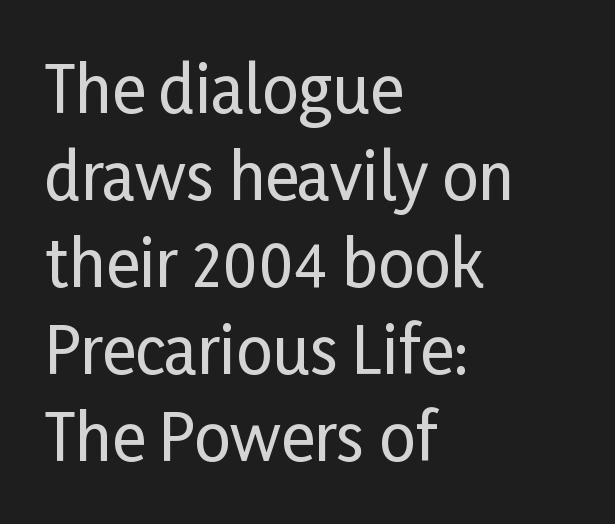
{"serif": "no", "italic": "no", "width": "condensed", "stroke_contrast": "low", "x_height": "medium", "monospaced": "no", "underline": "no", "align": "left", "line_spacing": "normal", "line_spacing_ratio": 1.36, "letter_spacing": "normal", "letter_spacing_em": 0.0, "glyph_px": 64}
